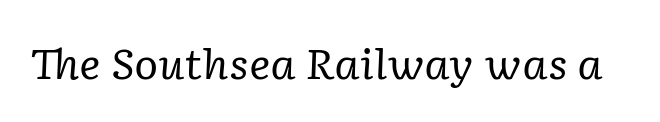
Look at the tracking — it's just the regular setting, nothing added. Proportional: the letters do not fall into vertical columns. Bold? No — there's no thickening of the strokes. Nobody drew a line under any word here. The letters carry serifs — small finishing strokes at the ends of their stems.
